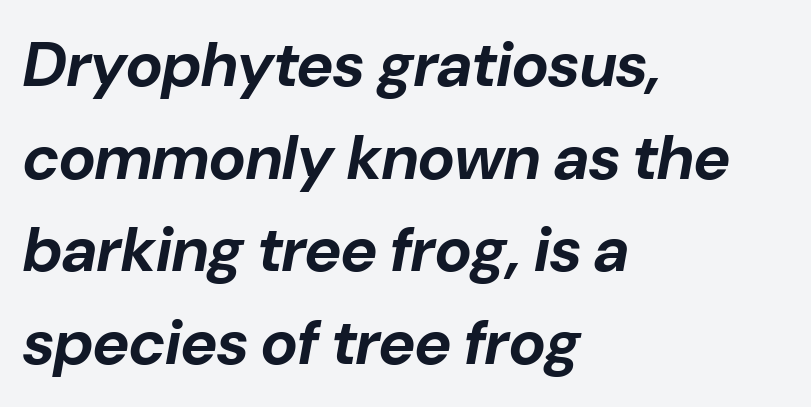
Q: Is the text bold? A: Yes.
Q: Is the text italic (slanted)? A: Yes, it leans right by about 10 degrees.
Q: Is the text underlined? A: No.
Q: How is the paragraph aligned? A: Left-aligned.
Q: Is the spacing between letters normal or unusually wide? A: Normal.
Q: Is the spacing between lines tight, normal or loose? A: Normal.
Q: Width (condensed, normal, or wide)? A: Normal.
Q: Stroke contrast? A: Low.
Q: x-height? A: Medium.
Q: Monospaced? A: No.
